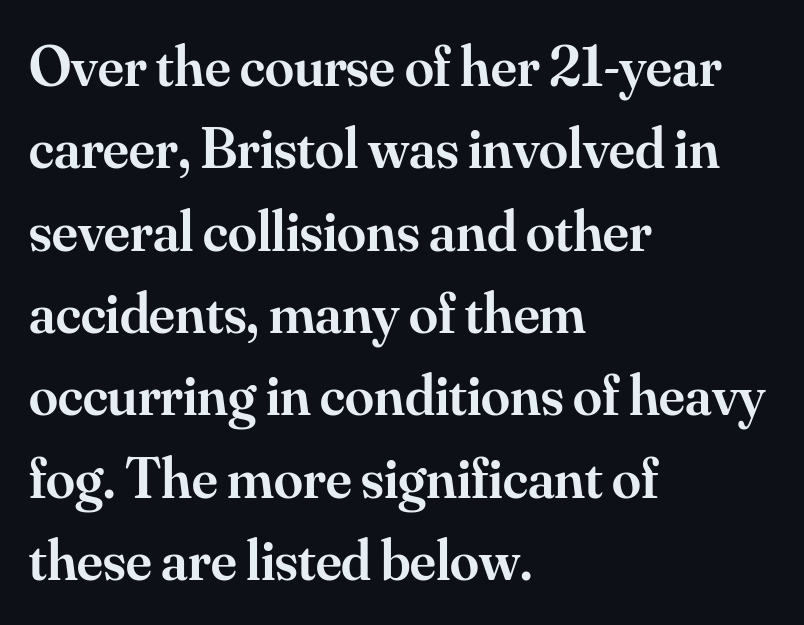
The image shows 58 px semibold serif type, upright; set left-aligned, normal line spacing (1.42x), normal letter spacing, not underlined; medium stroke contrast and a small x-height.
